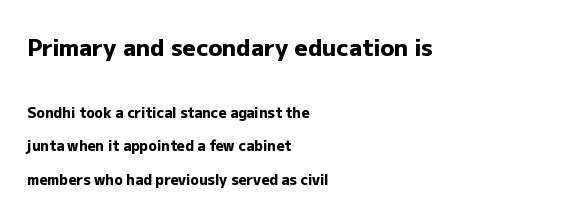
{"italic": "no", "bold": "yes", "underline": "no", "align": "left", "line_spacing": "loose", "line_spacing_ratio": 2.38, "letter_spacing": "normal", "letter_spacing_em": 0.0, "larger_block": "first", "size_ratio": 1.64, "glyph_px": 23}
